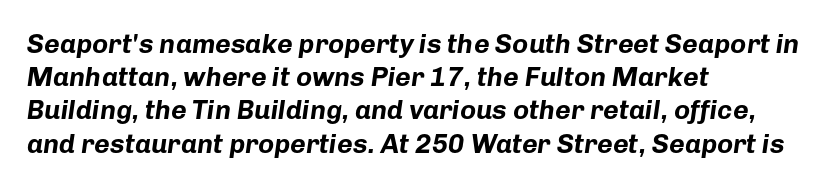
A classic flush-left, rag-right setting is used for this passage. The glyphs look as if they've been sheared to an angle. The passage shown is not underscored anywhere. These words are printed bold, with thick strokes throughout. Is the letter spacing exaggerated? No — it looks like the ordinary default.
